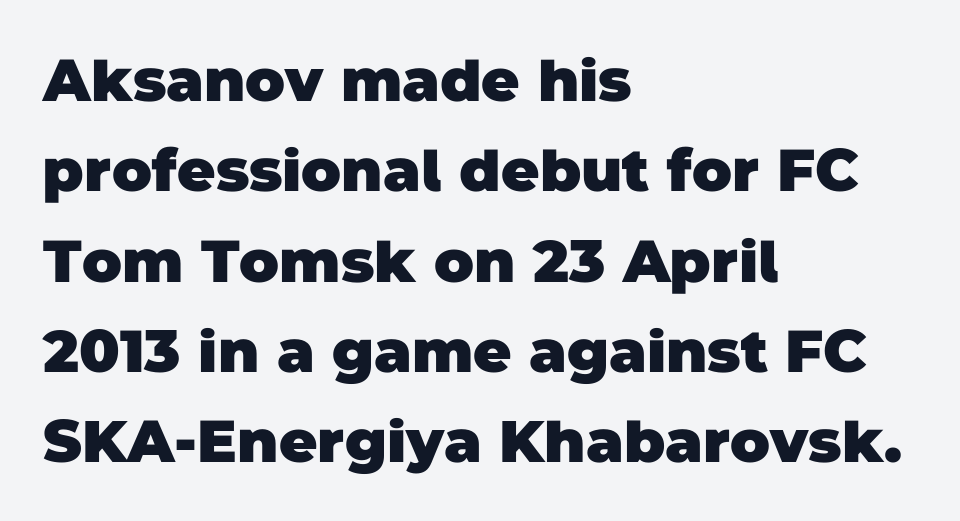
Q: Is the text bold? A: Yes.
Q: Is the typeface a serif or a sans-serif typeface? A: Sans-serif.
Q: Is the text underlined? A: No.
Q: How is the paragraph aligned? A: Left-aligned.
Q: Is the spacing between letters normal or unusually wide? A: Normal.
Q: Is the spacing between lines tight, normal or loose? A: Normal.
Q: Width (condensed, normal, or wide)? A: Normal.
Q: Stroke contrast? A: Low.
Q: x-height? A: Large.
Q: Monospaced? A: No.
